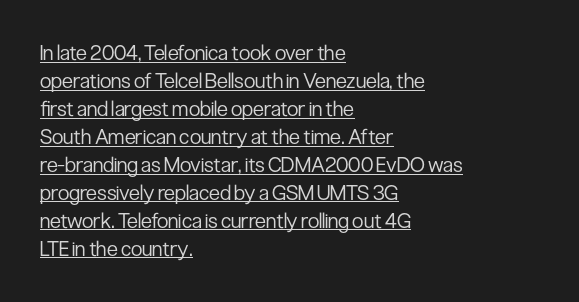
{"italic": "no", "bold": "no", "underline": "yes", "align": "left", "line_spacing": "normal", "line_spacing_ratio": 1.33, "letter_spacing": "normal", "letter_spacing_em": 0.0, "glyph_px": 21}
